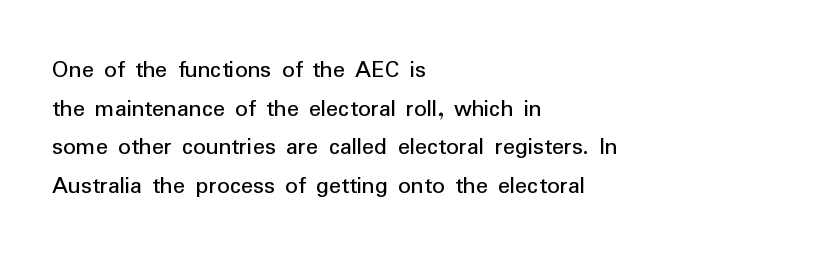
{"italic": "no", "bold": "no", "underline": "no", "align": "left", "line_spacing": "normal", "line_spacing_ratio": 1.55, "letter_spacing": "normal", "letter_spacing_em": 0.0, "glyph_px": 25}
